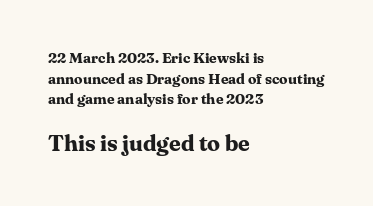
The image shows 23 px bold type, upright; set left-aligned, normal line spacing (1.37x), normal letter spacing, not underlined; the second (bottom) block is 1.53x larger.
